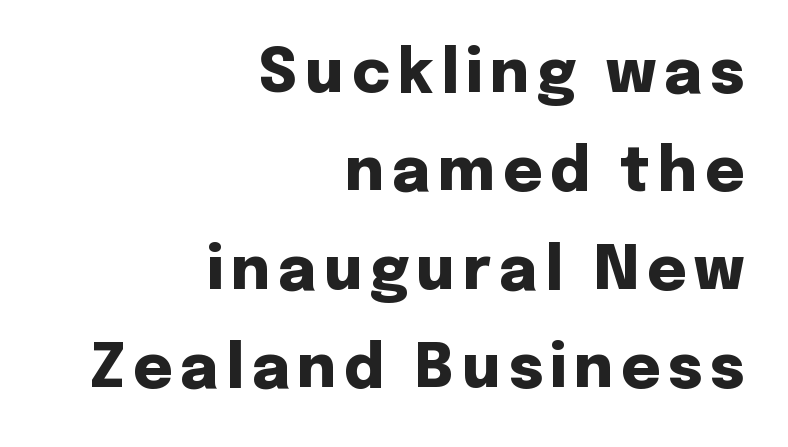
Posture: straight, roman, zero tilt. Strokes here are thick enough to call this a true bold. I'd call this a sans setting — the letters go barefoot. This sample has the flowing, uneven cadence of proportional lettering. Horizontal bands of white between lines are of average thickness. Reading down the block, your eye finds every line finishing at a fixed right position.
